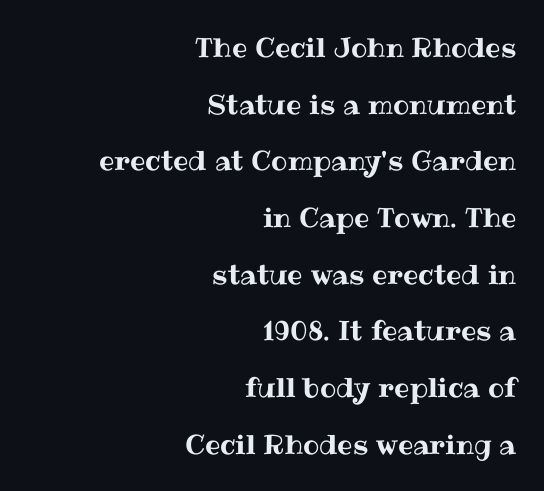
The image shows 27 px text type, upright; set right-aligned, loose line spacing (2.1x), normal letter spacing, not underlined.
